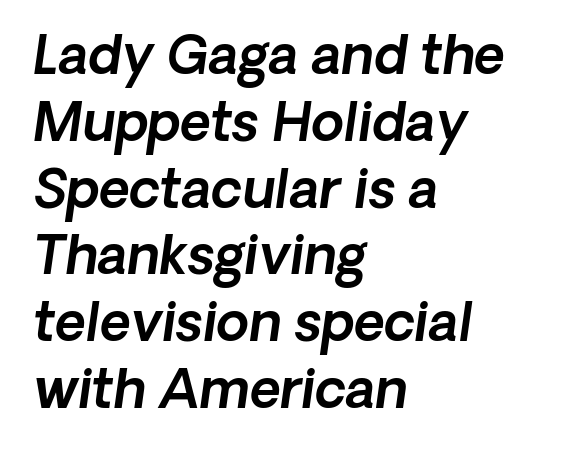
Does the type have serifs? No, each stem ends abruptly. Inter-character spacing is left at the font's built-in metrics. Spacing verdict: proportional, widths tailored to each character. Where is the straight margin? On the left. Lines of text with bare space underneath. Reading down the column, the eye jumps a familiar distance to each next line.
